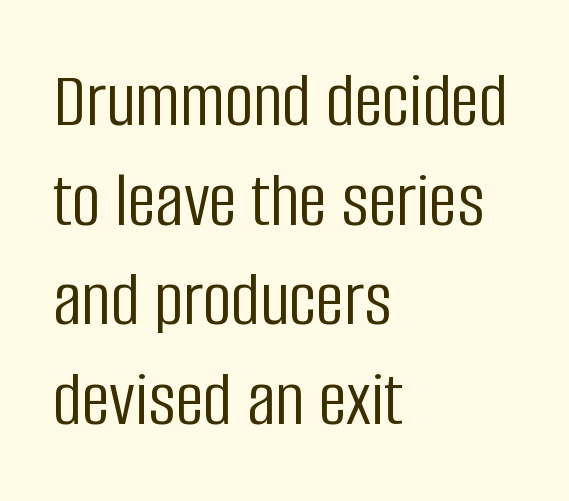
Decoration check: the copy has no underline. Note the varied advance widths — an 'i' is clearly narrower than an 'm'. Is this a heavy cut? Hardly; it is regular or lighter. The paragraph has a hard left edge and a soft right edge. The letters carry no serifs — their stems end cleanly without finishing strokes. Whoever set this chose a conventional vertical rhythm.
